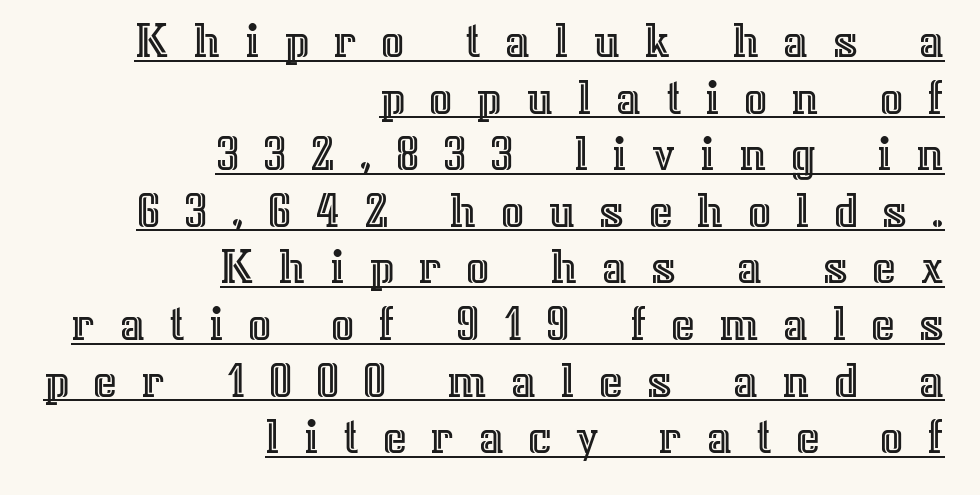
These lines are set flush right with a ragged left edge. Compared with undecorated copy, this sample adds a rule below the words. These lines huddle together more closely than default settings would place them. Is this a fixed-width face? No — the glyphs have proportional, varying widths.
